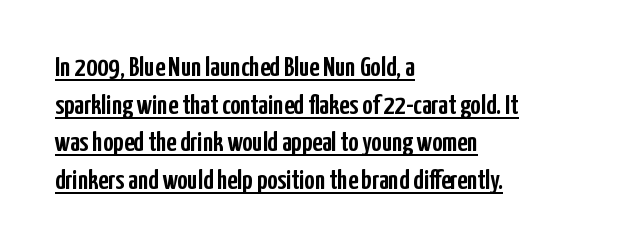
{"serif": "no", "italic": "no", "width": "condensed", "stroke_contrast": "low", "x_height": "medium", "monospaced": "no", "underline": "yes", "align": "left", "line_spacing": "normal", "line_spacing_ratio": 1.34, "letter_spacing": "normal", "letter_spacing_em": 0.0, "glyph_px": 28}
